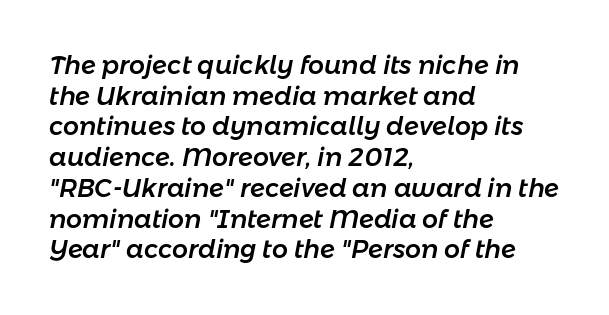
What stands out about the letter spacing? Nothing — it is the standard amount. Words float on clear page, feet unadorned. Line starts are locked; line ends wander. The font's italic variant was chosen for this text.
